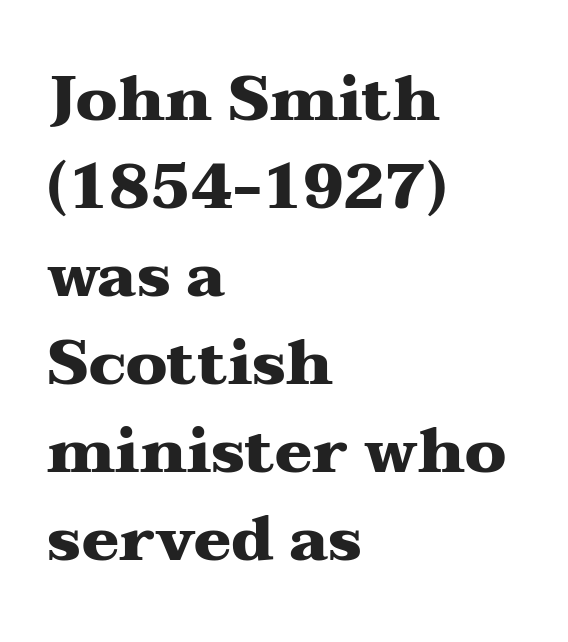
The image shows 62 px heavy, wide serif type, upright; set left-aligned, normal line spacing (1.42x), normal letter spacing, not underlined; medium stroke contrast and a medium x-height.
